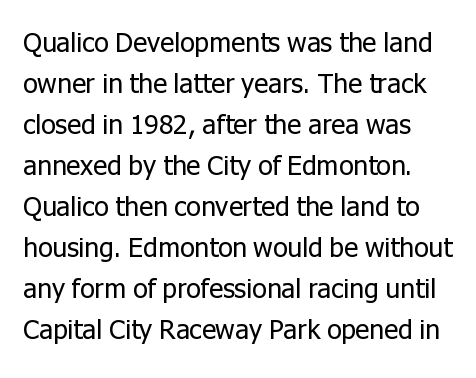
{"italic": "no", "bold": "no", "underline": "no", "line_spacing": "normal", "line_spacing_ratio": 1.52, "letter_spacing": "normal", "letter_spacing_em": 0.0, "glyph_px": 27}
